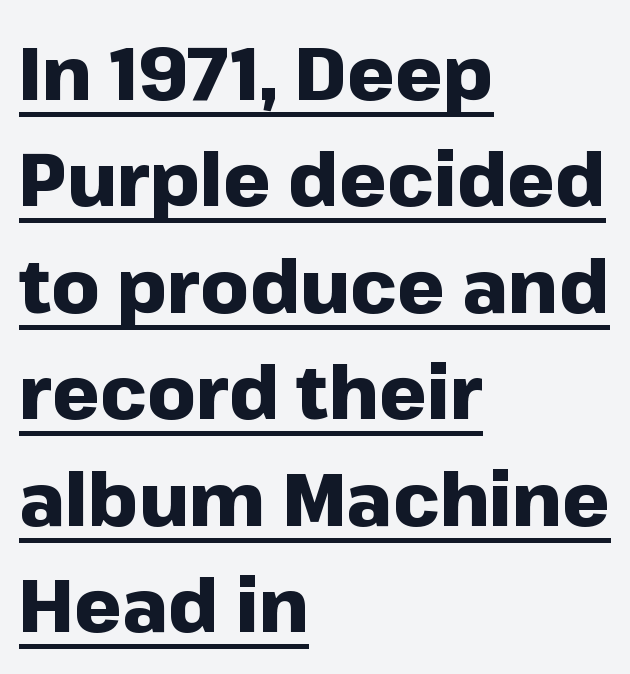
The image shows 75 px heavy sans-serif type, upright; set left-aligned, normal line spacing (1.42x), normal letter spacing, underlined; low stroke contrast and a medium x-height.
